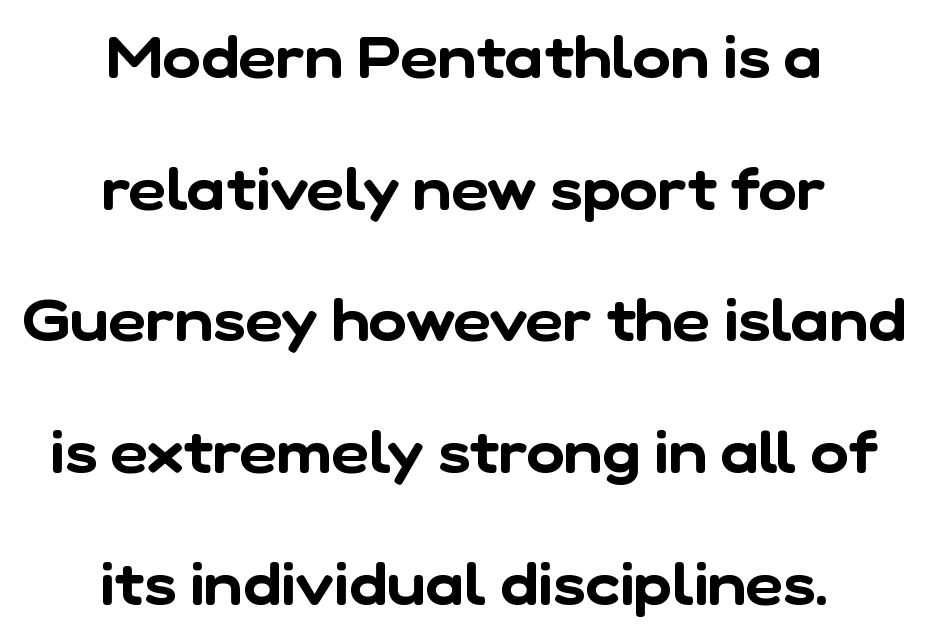
The image shows 58 px sans-serif type; set centered, loose line spacing (2.27x), normal letter spacing, not underlined; low stroke contrast and a medium x-height.
